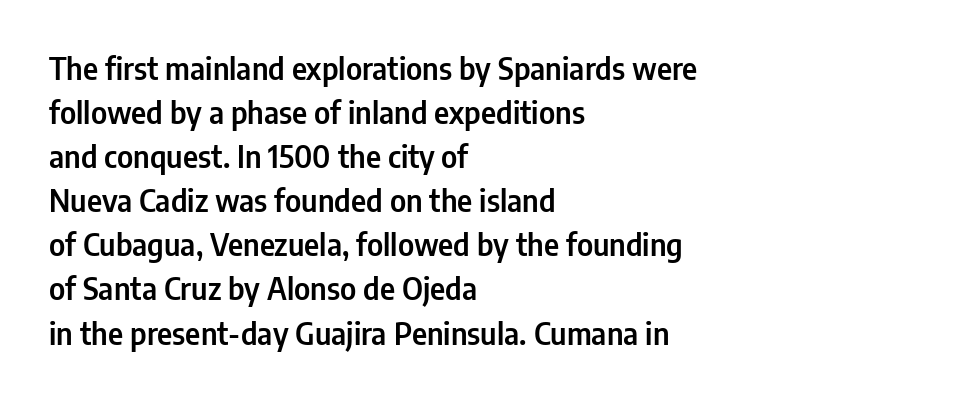
The image shows 30 px condensed sans-serif type, upright; set left-aligned, normal line spacing (1.47x), normal letter spacing, not underlined; low stroke contrast and a medium x-height.
